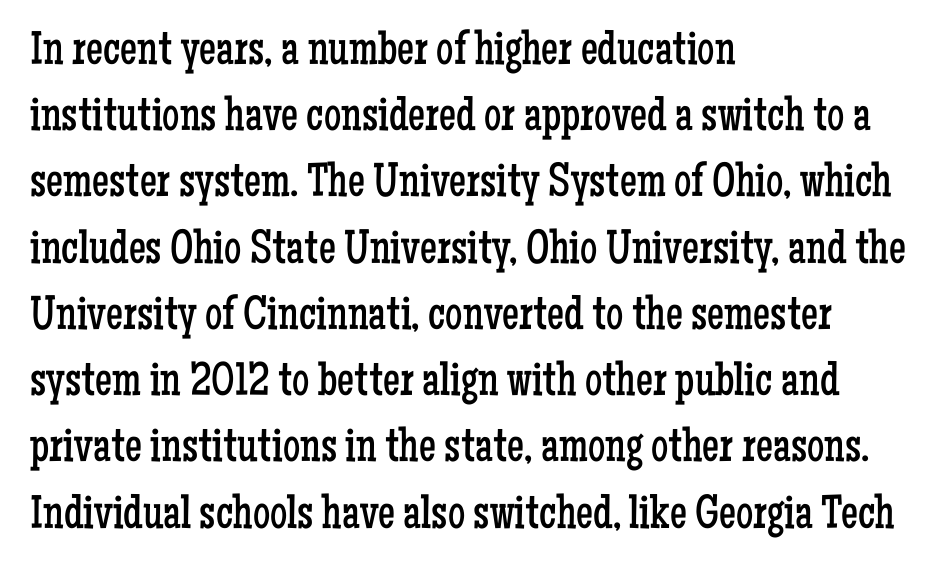
Spacing verdict: proportional, widths tailored to each character. The compositor pushed each line to the left boundary. Type without underlining. Tracking here is standard; glyphs follow each other at the usual distance. The specimen reads as upright at a glance.
